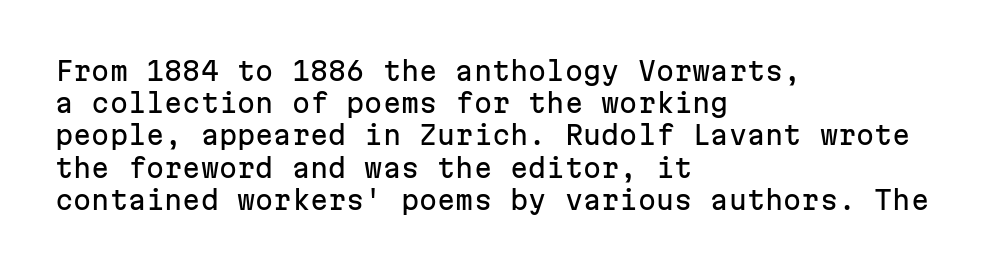
Q: Is the text italic (slanted)? A: No, it is upright.
Q: Is the text underlined? A: No.
Q: How is the paragraph aligned? A: Left-aligned.
Q: Is the spacing between letters normal or unusually wide? A: Normal.
